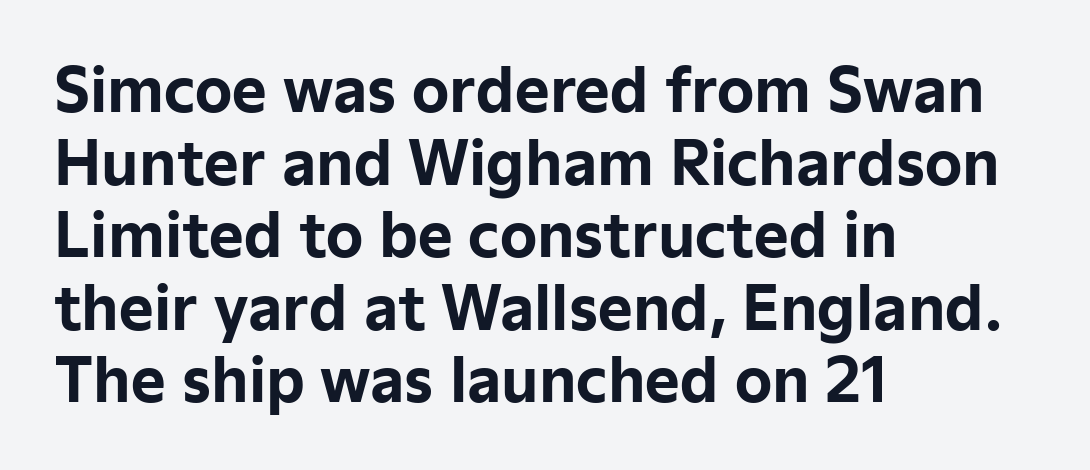
{"serif": "no", "italic": "no", "bold": "yes", "weight": "bold", "width": "normal", "stroke_contrast": "low", "x_height": "medium", "monospaced": "no", "underline": "no", "align": "left", "line_spacing_ratio": 1.23, "letter_spacing": "normal", "letter_spacing_em": 0.0, "glyph_px": 59}
